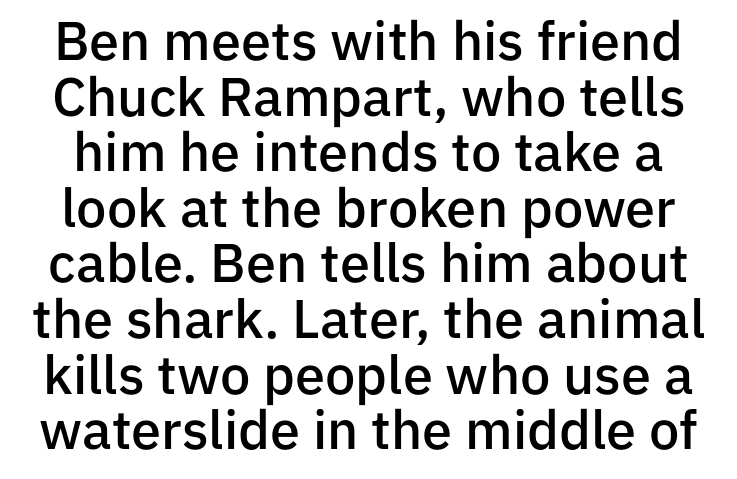
Nope, not italic — everything's standing straight. Each letter keeps its own natural width here, so spacing adapts to shape. Rule under the text: the space is simply empty. This block would grow much taller if given ordinary leading; it's compressed now.
